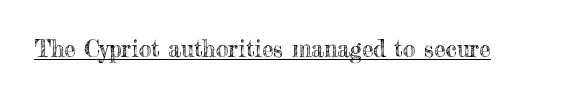
{"italic": "no", "underline": "yes", "letter_spacing": "normal", "letter_spacing_em": 0.0, "glyph_px": 23}
